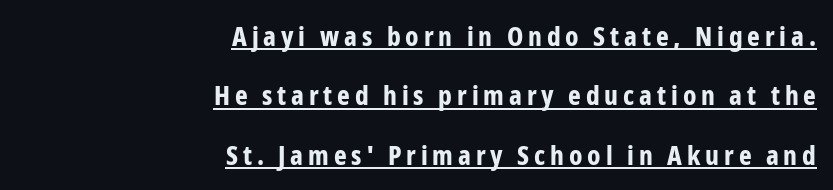
Q: Is the text bold? A: Yes.
Q: Is the text italic (slanted)? A: No, it is upright.
Q: Is the text underlined? A: Yes.
Q: How is the paragraph aligned? A: Right-aligned.
Q: Is the spacing between lines tight, normal or loose? A: Loose.
